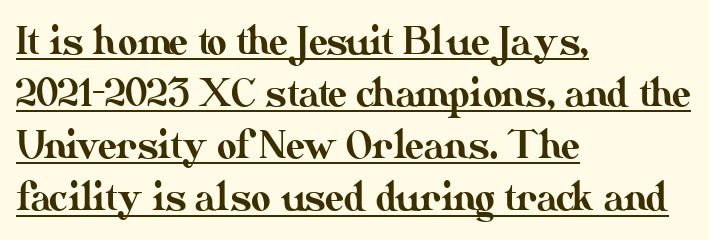
Q: Is the text italic (slanted)? A: No, it is upright.
Q: Is the text underlined? A: Yes.
Q: How is the paragraph aligned? A: Left-aligned.
Q: Is the spacing between letters normal or unusually wide? A: Normal.
Q: Is the spacing between lines tight, normal or loose? A: Normal.
Q: Width (condensed, normal, or wide)? A: Normal.
Q: Stroke contrast? A: Medium.
Q: x-height? A: Small.
Q: Monospaced? A: No.
